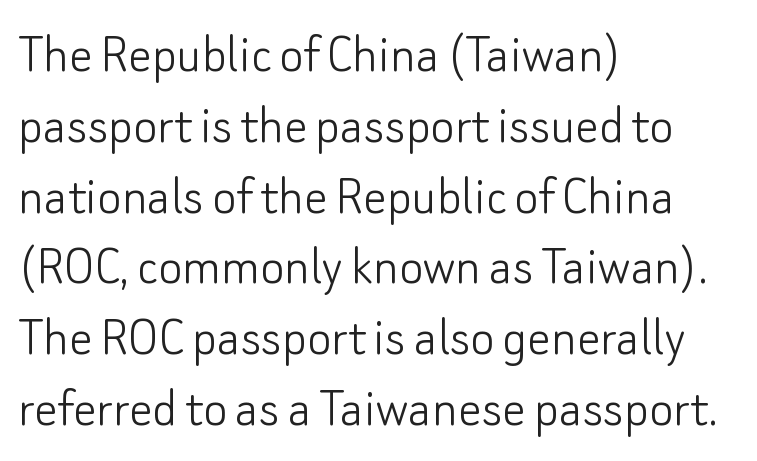
Unbolded letterforms with no extra heft. Honestly, the letter spacing is just normal — you wouldn't notice it. Left-aligned paragraph, ragged on the right. If you drew a line through each stem, it would be perfectly vertical. In terms of letterform style, serifs are entirely absent.
